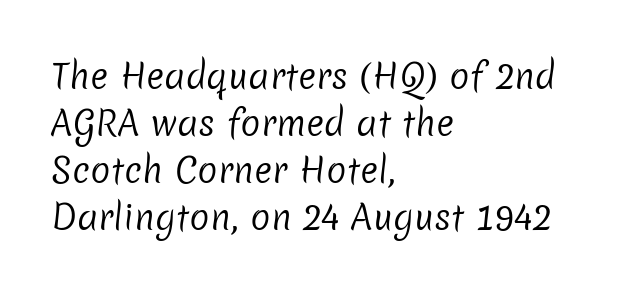
No extra tracking has been applied to these lines. Serif or sans? Sans — the stroke terminals are bare. Looks like regular typesetting: each glyph gets only the width it needs. Rule under the text: the space is simply empty.
